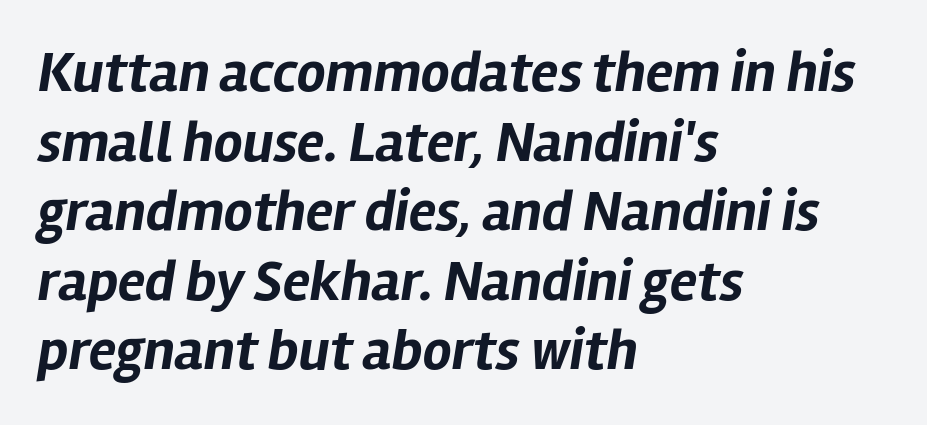
These lines are rendered in a variable-pitch font. Observe the lean: these are italic letterforms. The letters sit at their default tracking, neither squeezed nor spread. Decoration check: the copy has no underline.
